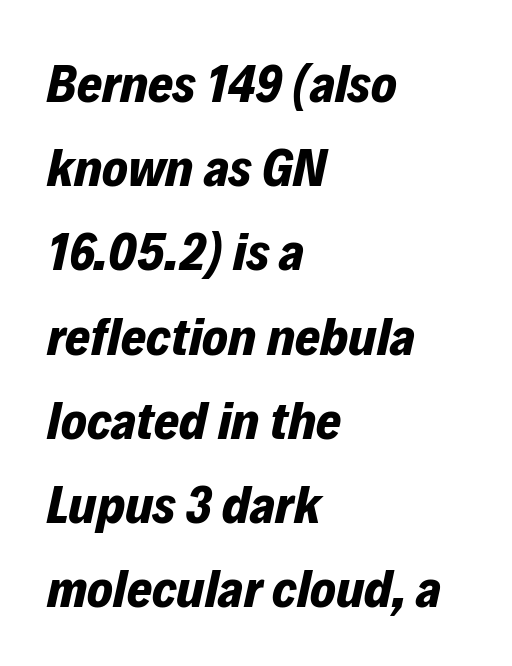
{"italic": "yes", "lean": "right", "slant_degrees": 12, "bold": "yes", "weight": "bold", "width": "normal", "stroke_contrast": "low", "x_height": "medium", "monospaced": "no", "underline": "no", "align": "left", "line_spacing": "normal", "line_spacing_ratio": 1.56, "letter_spacing": "normal", "letter_spacing_em": 0.0, "glyph_px": 54}
